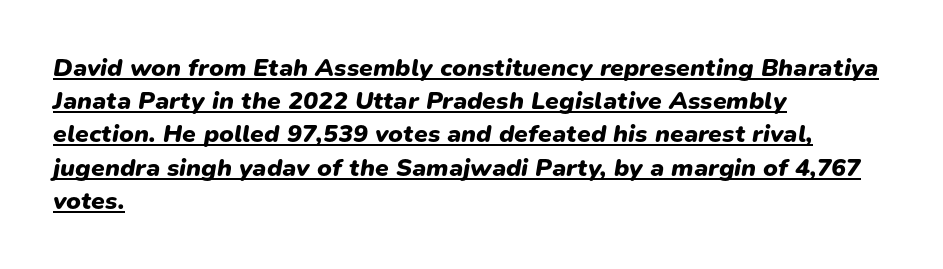
The image shows 25 px bold type, italic (leaning right); set left-aligned, normal line spacing (1.33x), normal letter spacing, underlined.
